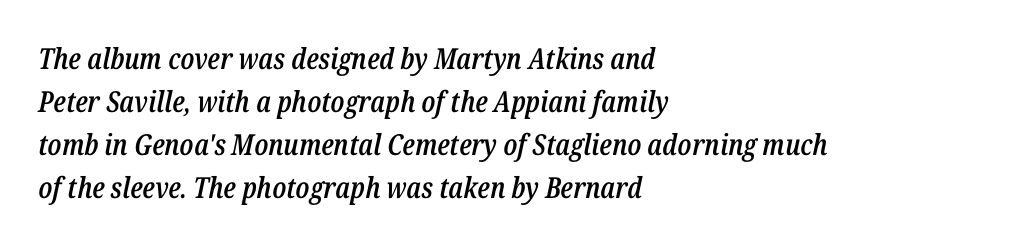
{"italic": "yes", "lean": "right", "slant_degrees": 12, "bold": "semi", "weight": "semibold", "width": "condensed", "stroke_contrast": "low", "x_height": "medium", "monospaced": "no", "underline": "no", "align": "left", "line_spacing": "normal", "line_spacing_ratio": 1.48, "letter_spacing": "normal", "letter_spacing_em": 0.0, "glyph_px": 29}
